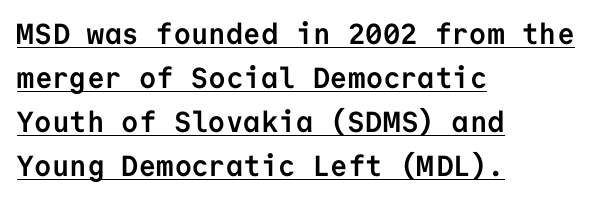
Q: Is the text bold? A: Yes.
Q: Is the text italic (slanted)? A: No, it is upright.
Q: Is the typeface a serif or a sans-serif typeface? A: Sans-serif.
Q: Is the text underlined? A: Yes.
Q: How is the paragraph aligned? A: Left-aligned.
Q: Is the spacing between letters normal or unusually wide? A: Normal.
Q: Is the spacing between lines tight, normal or loose? A: Normal.
Q: Width (condensed, normal, or wide)? A: Normal.
Q: Stroke contrast? A: Low.
Q: x-height? A: Medium.
Q: Monospaced? A: Yes.
